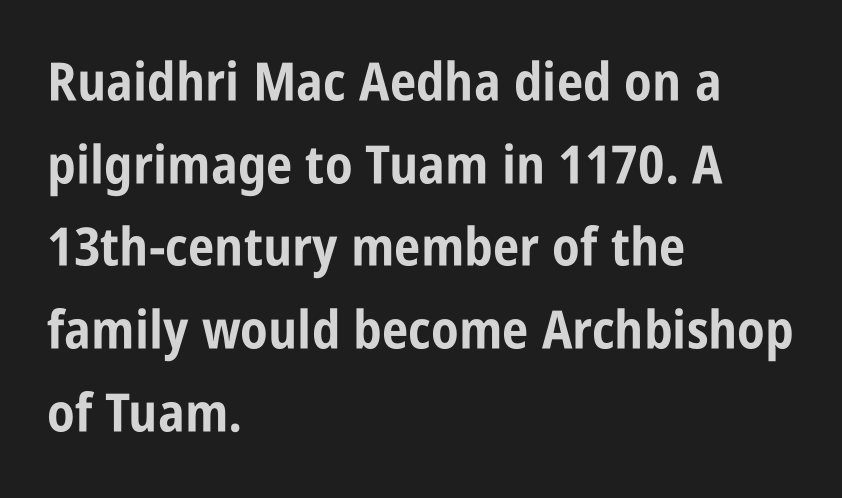
{"serif": "no", "italic": "no", "bold": "yes", "weight": "bold", "width": "condensed", "stroke_contrast": "low", "x_height": "large", "monospaced": "no", "underline": "no", "align": "left", "line_spacing": "normal", "line_spacing_ratio": 1.56, "letter_spacing": "normal", "letter_spacing_em": 0.0, "glyph_px": 53}
